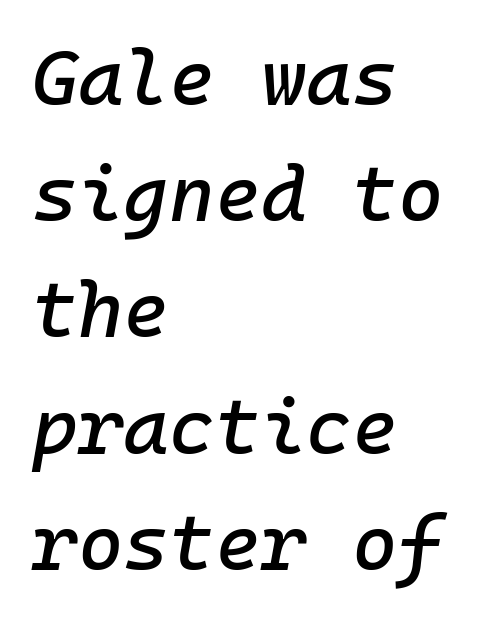
Q: Is the text italic (slanted)? A: Yes, it leans right by about 10 degrees.
Q: Is the text underlined? A: No.
Q: How is the paragraph aligned? A: Left-aligned.
Q: Is the spacing between letters normal or unusually wide? A: Normal.
Q: Is the spacing between lines tight, normal or loose? A: Normal.
Q: Width (condensed, normal, or wide)? A: Normal.
Q: Stroke contrast? A: Low.
Q: x-height? A: Medium.
Q: Monospaced? A: Yes.
